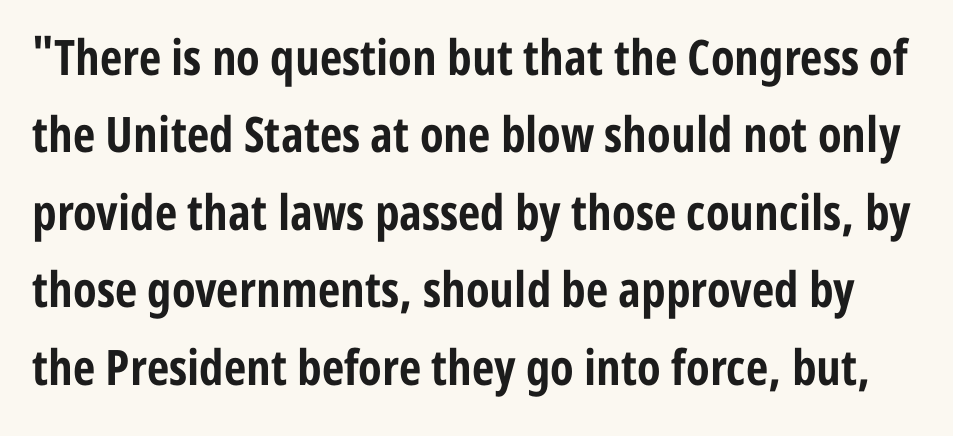
{"serif": "no", "italic": "no", "bold": "yes", "weight": "bold", "width": "condensed", "stroke_contrast": "low", "x_height": "medium", "monospaced": "no", "underline": "no", "line_spacing": "normal", "line_spacing_ratio": 1.58, "letter_spacing": "normal", "letter_spacing_em": 0.0, "glyph_px": 49}
